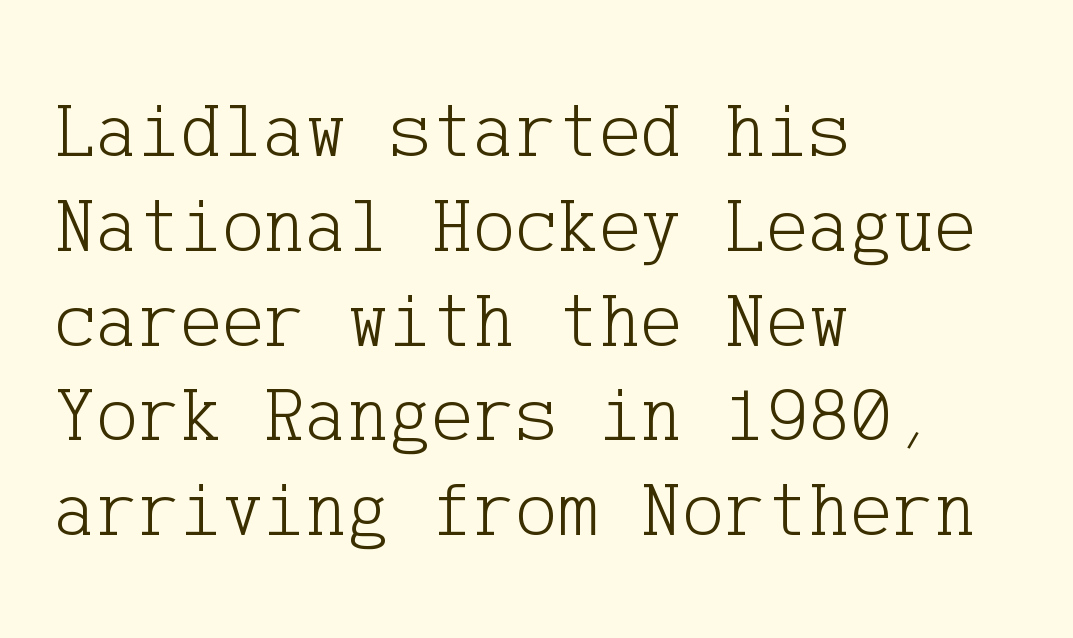
The image shows 79 px light serif type, upright; set left-aligned, line spacing 1.2x, normal letter spacing, not underlined; low stroke contrast and a medium x-height.
